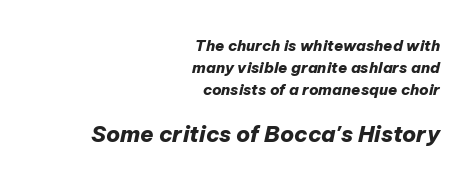
{"italic": "yes", "lean": "right", "slant_degrees": 12, "bold": "yes", "underline": "no", "align": "right", "line_spacing": "normal", "line_spacing_ratio": 1.47, "letter_spacing": "normal", "letter_spacing_em": 0.0, "larger_block": "second", "size_ratio": 1.47, "glyph_px": 22}
